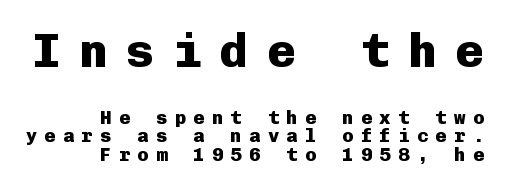
The image shows 48 px heavy sans-serif type, upright, monospaced; set right-aligned, tight line spacing (0.97x), unusually wide letter spacing (+0.38 em), not underlined; the first (top) block is 2.53x larger; low stroke contrast and a medium x-height.
